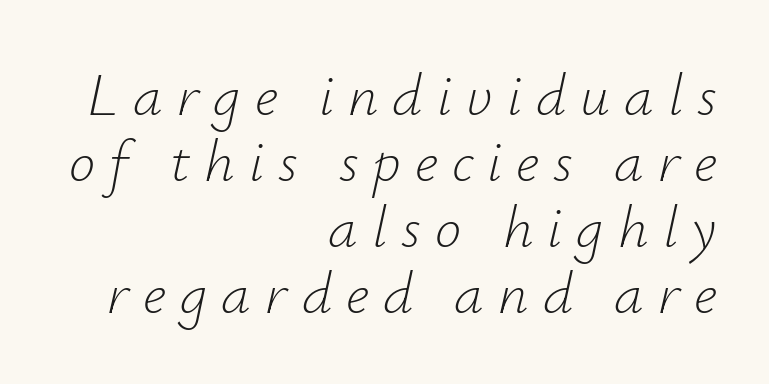
The lines are quadded right. Italic? Definitely — the glyphs are oblique. The typeface has the unassuming heft of standard copy or less. Baseline-to-baseline distance is barely more than the letter height.
